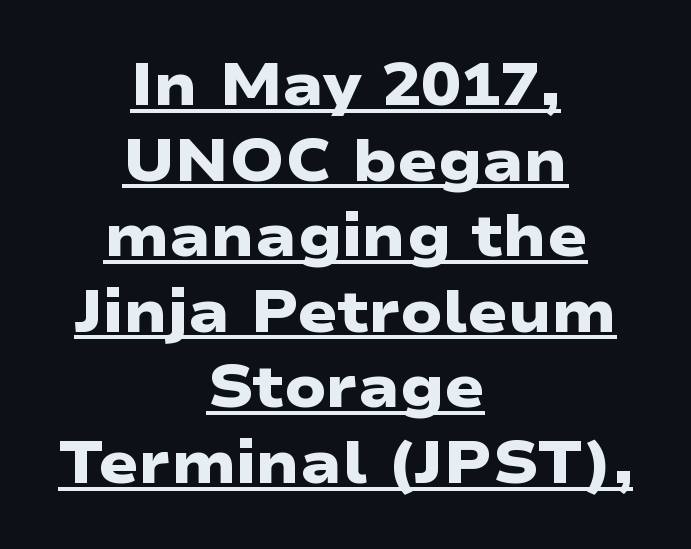
The image shows 59 px heavy, wide sans-serif type; set centered, normal line spacing (1.28x), normal letter spacing, underlined; low stroke contrast and a medium x-height.
